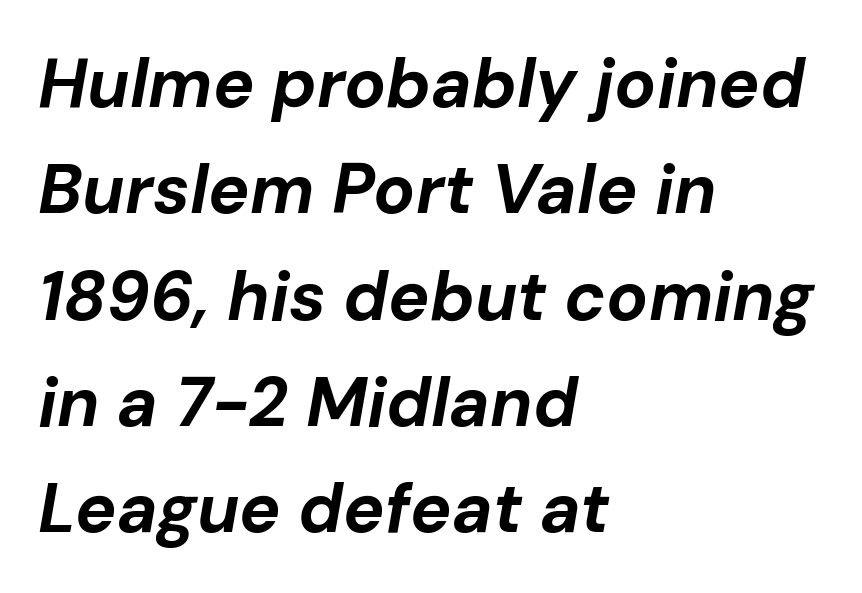
The strip under each line holds only bare page. Notice how the passage keeps a crisp vertical edge on the left only. Summary of vertical rhythm: regular, with standard interline spacing. Here the designer chose a conventional face with non-uniform glyph widths. These lines carry a lot of weight — the face is fully bold. The type is set solid horizontally, with unmodified tracking.
